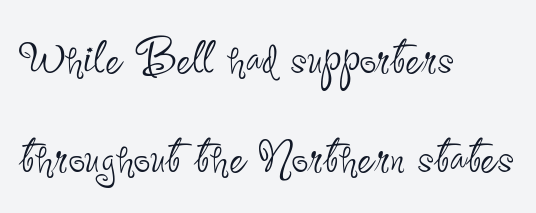
{"serif": "no", "bold": "no", "weight": "thin", "width": "condensed", "stroke_contrast": "low", "x_height": "small", "monospaced": "no", "underline": "no", "align": "left", "line_spacing": "normal", "line_spacing_ratio": 1.68, "letter_spacing": "normal", "letter_spacing_em": 0.0, "glyph_px": 59}
